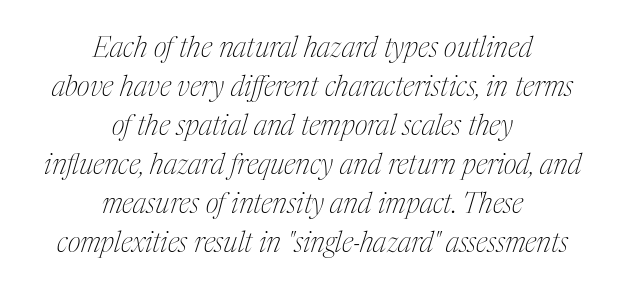
{"serif": "yes", "italic": "yes", "lean": "right", "slant_degrees": 17, "bold": "no", "weight": "thin", "width": "condensed", "stroke_contrast": "medium", "x_height": "medium", "monospaced": "no", "underline": "no", "align": "center", "line_spacing": "normal", "line_spacing_ratio": 1.39, "letter_spacing": "normal", "letter_spacing_em": 0.0, "glyph_px": 28}
